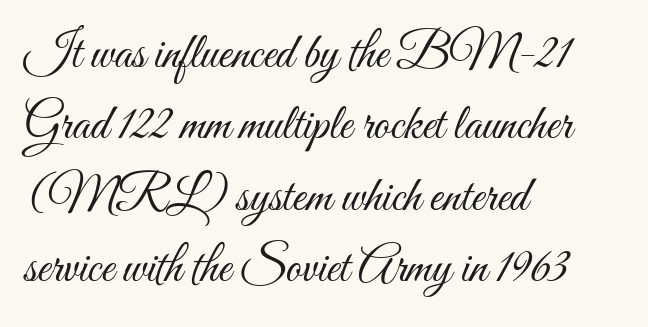
{"bold": "no", "weight": "light", "width": "condensed", "stroke_contrast": "medium", "x_height": "small", "monospaced": "no", "underline": "no", "align": "left", "line_spacing": "normal", "line_spacing_ratio": 1.43, "letter_spacing": "normal", "letter_spacing_em": 0.0, "glyph_px": 50}
